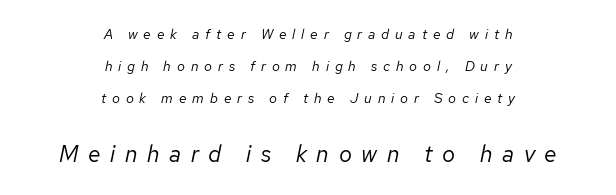
Q: Is the text bold? A: No.
Q: Is the text italic (slanted)? A: Yes, it leans right by about 12 degrees.
Q: Is the text underlined? A: No.
Q: How is the paragraph aligned? A: Centered.
Q: Is the spacing between letters normal or unusually wide? A: Unusually wide.
Q: Is the spacing between lines tight, normal or loose? A: Loose.
Q: Which block of text is set in a larger size, the first (top) or the second (bottom)? A: The second (bottom) one.
